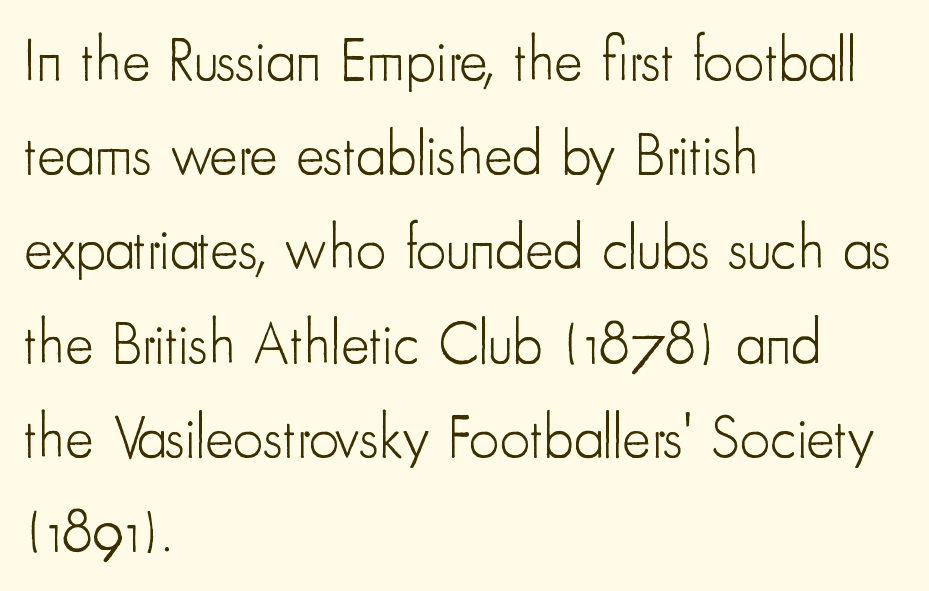
{"serif": "no", "italic": "no", "bold": "no", "weight": "light", "width": "condensed", "stroke_contrast": "low", "x_height": "small", "monospaced": "no", "underline": "no", "align": "left", "line_spacing": "normal", "line_spacing_ratio": 1.57, "letter_spacing": "normal", "letter_spacing_em": 0.0, "glyph_px": 60}
